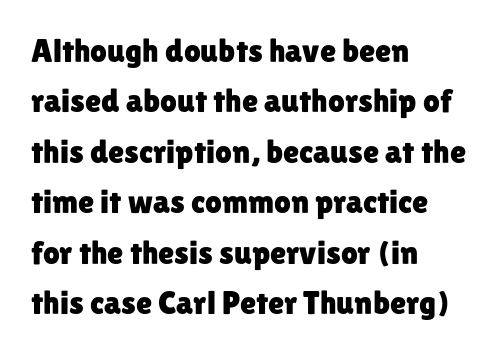
{"serif": "no", "italic": "no", "width": "normal", "stroke_contrast": "low", "x_height": "medium", "monospaced": "no", "underline": "no", "align": "left", "line_spacing": "normal", "line_spacing_ratio": 1.53, "letter_spacing": "normal", "letter_spacing_em": 0.0, "glyph_px": 33}
